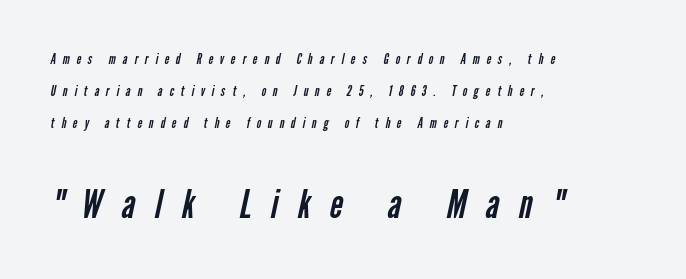
The image shows 40 px regular-weight, condensed sans-serif type; set left-aligned, loose line spacing (2.3x), unusually wide letter spacing (+0.49 em), not underlined; the second (bottom) block is 2.86x larger; low stroke contrast and a medium x-height.
